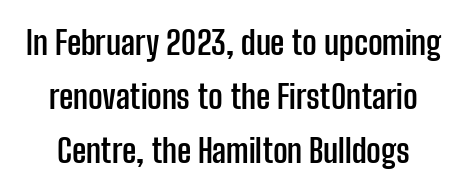
Q: Is the text bold? A: Yes.
Q: Is the text italic (slanted)? A: No, it is upright.
Q: Is the typeface a serif or a sans-serif typeface? A: Sans-serif.
Q: Is the text underlined? A: No.
Q: Is the spacing between letters normal or unusually wide? A: Normal.
Q: Is the spacing between lines tight, normal or loose? A: Normal.
Q: Width (condensed, normal, or wide)? A: Condensed.
Q: Stroke contrast? A: Low.
Q: x-height? A: Medium.
Q: Monospaced? A: No.
